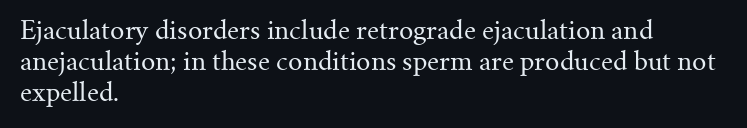
{"italic": "no", "bold": "no", "underline": "no", "align": "left", "line_spacing_ratio": 1.24, "letter_spacing": "normal", "letter_spacing_em": 0.0, "glyph_px": 25}
